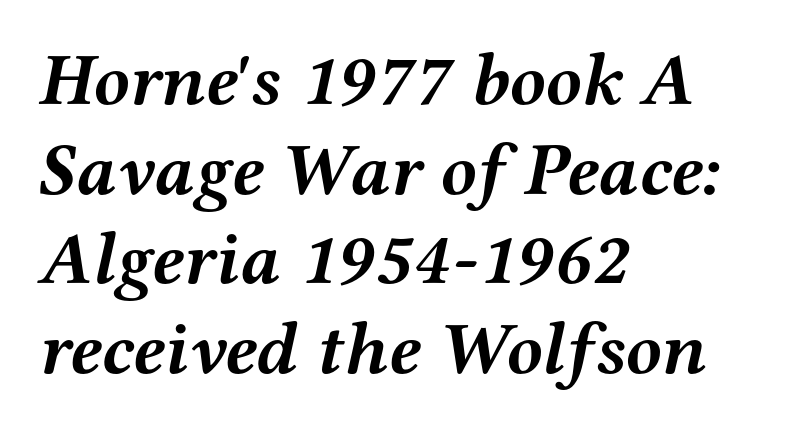
Each glyph is drawn with heavy, bold strokes. Observe the lean: these are italic letterforms. Every row of glyphs begins at an identical x-position on the left. I'd call this a serif setting — the letters wear small feet. The rendering keeps characters at their native spacing. This sample has the flowing, uneven cadence of proportional lettering.
